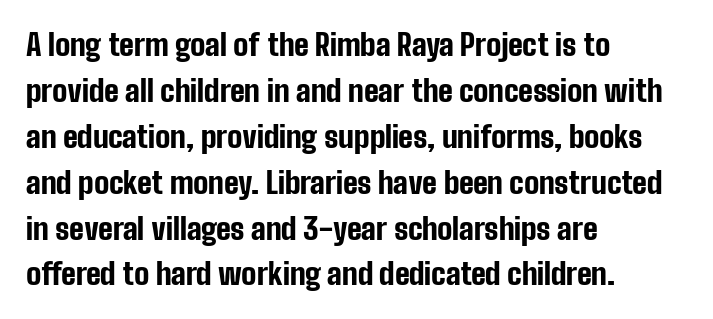
The image shows 30 px bold, condensed sans-serif type, upright; set left-aligned, normal line spacing (1.53x), normal letter spacing, not underlined; low stroke contrast and a medium x-height.
